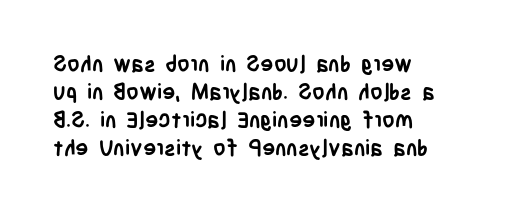
The image shows 22 px bold type, upright; set left-aligned, normal line spacing (1.27x), normal letter spacing, not underlined.
